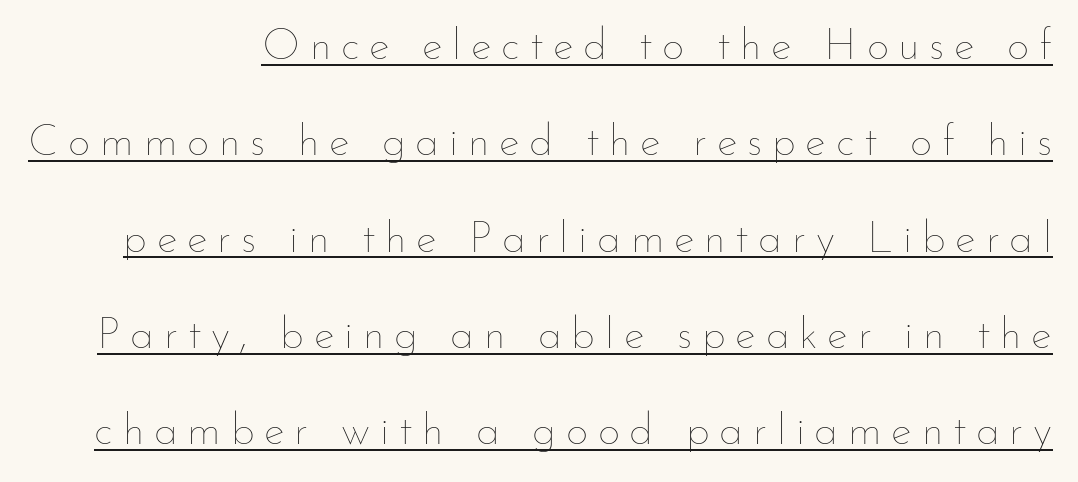
{"italic": "no", "bold": "no", "weight": "thin", "width": "normal", "stroke_contrast": "low", "x_height": "small", "monospaced": "no", "underline": "yes", "line_spacing": "loose", "line_spacing_ratio": 2.19, "letter_spacing": "wide", "letter_spacing_em": 0.22, "glyph_px": 44}
